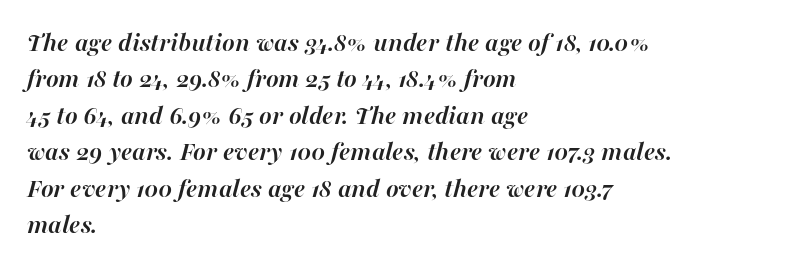
What stands out about the letter spacing? Nothing — it is the standard amount. The area under the type is left untouched. Yep, that's italic — everything's leaning. Which margin do the lines hug? The left one — the right edge is uneven. Heavy, bold letterforms. The passage shown stacks its lines at a standard gap.
